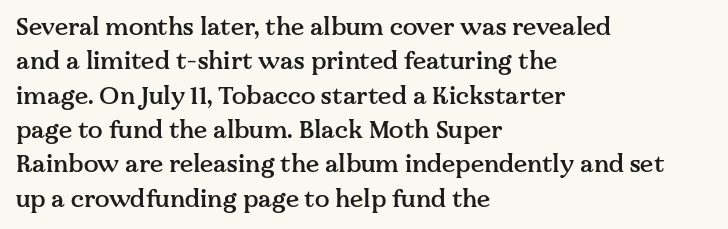
Q: Is the text bold? A: Semi-bold.
Q: Is the text italic (slanted)? A: No, it is upright.
Q: Is the text underlined? A: No.
Q: How is the paragraph aligned? A: Left-aligned.
Q: Is the spacing between letters normal or unusually wide? A: Normal.
Q: Is the spacing between lines tight, normal or loose? A: Normal.
